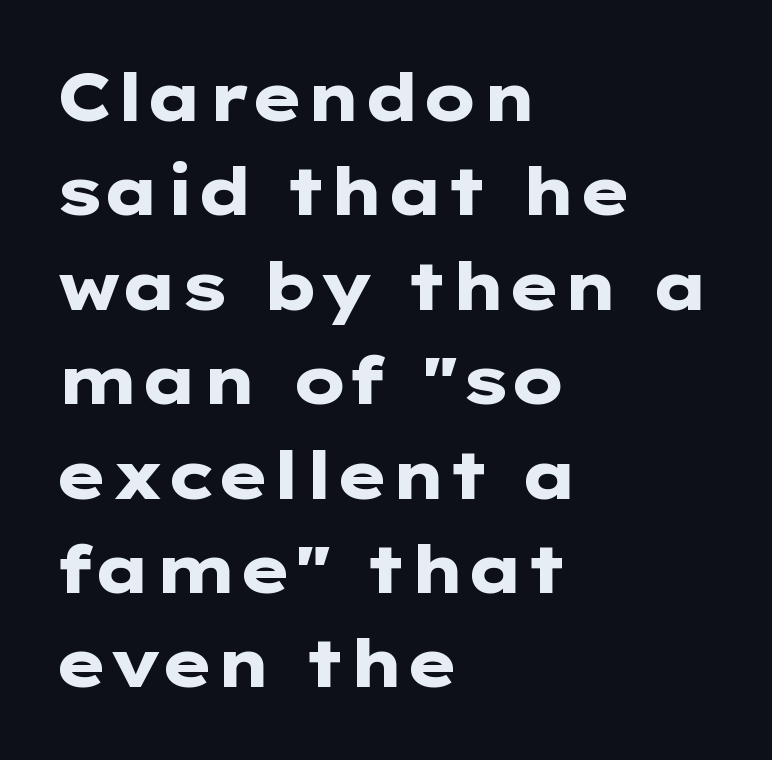
{"serif": "no", "italic": "no", "bold": "yes", "weight": "heavy", "width": "wide", "stroke_contrast": "low", "x_height": "medium", "monospaced": "no", "underline": "no", "align": "left", "line_spacing": "normal", "line_spacing_ratio": 1.43, "letter_spacing": "normal", "letter_spacing_em": 0.0, "glyph_px": 66}
